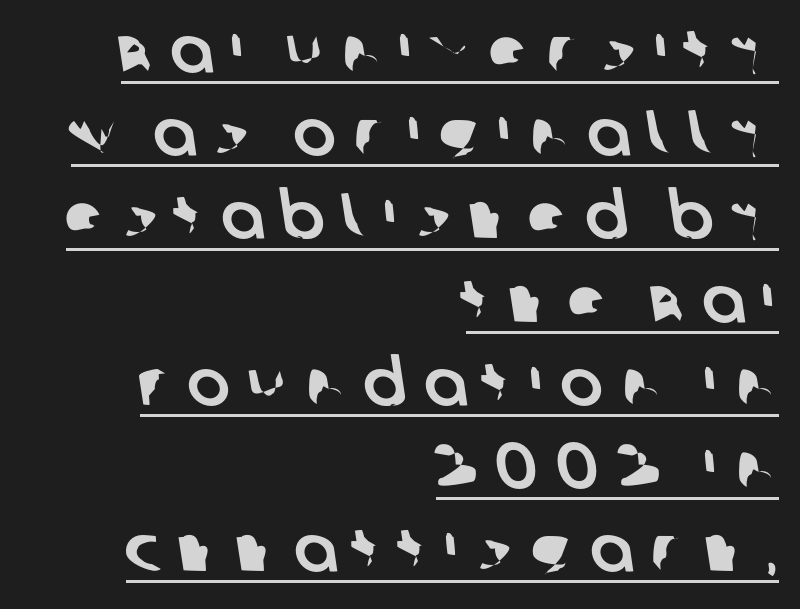
Q: Is the typeface a serif or a sans-serif typeface? A: Sans-serif.
Q: Is the text underlined? A: Yes.
Q: How is the paragraph aligned? A: Right-aligned.
Q: Is the spacing between letters normal or unusually wide? A: Unusually wide.
Q: Is the spacing between lines tight, normal or loose? A: Normal.
Q: Width (condensed, normal, or wide)? A: Normal.
Q: Stroke contrast? A: Low.
Q: x-height? A: Large.
Q: Monospaced? A: No.
